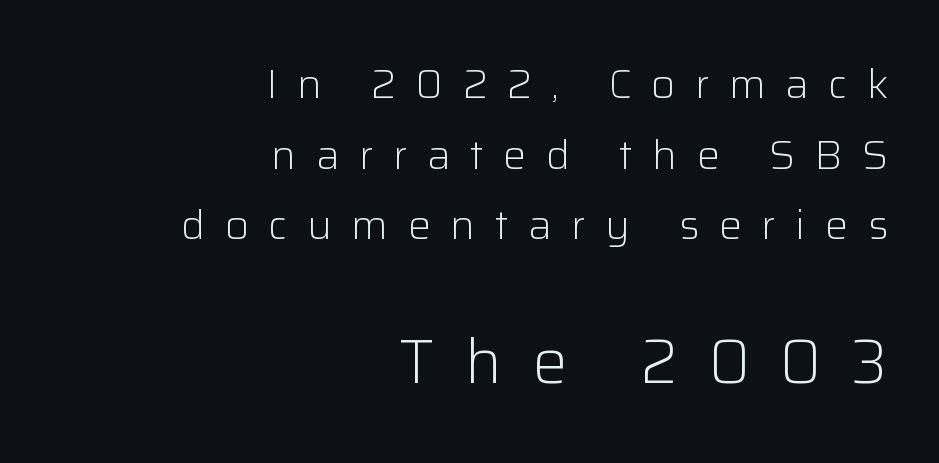
The lettering holds an erect, upright posture throughout. The later block is typeset at a bigger size than the earlier block. Each word looks stretched out because of the extra space between its letters. Do the characters align in a grid? No, the font is proportional. Horizontal alignment here is rightward, an uncommon choice for prose.
